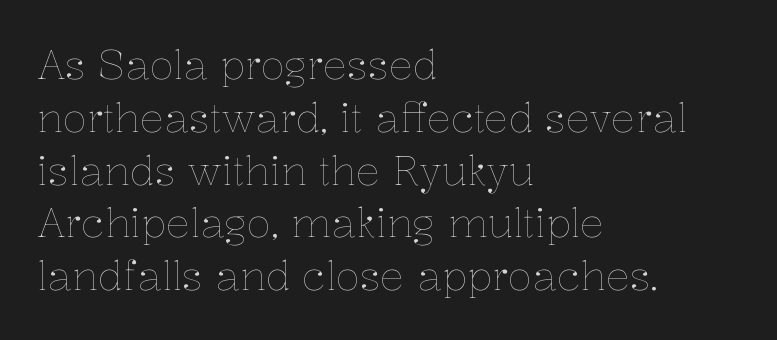
The image shows 40 px thin type, upright; set left-aligned, normal line spacing (1.32x), normal letter spacing, not underlined; low stroke contrast and a medium x-height.
